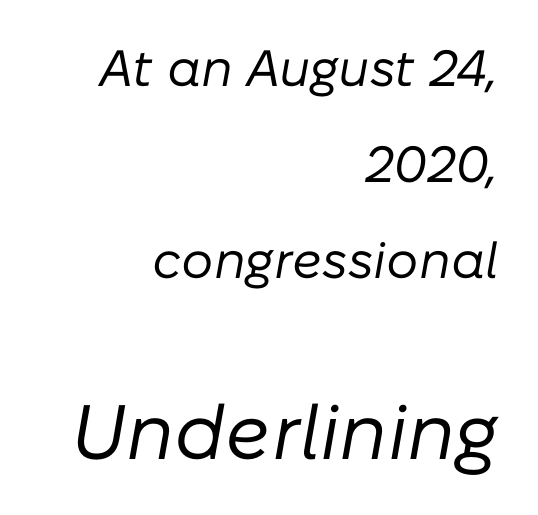
The image shows 77 px regular-weight type, italic (leaning right); set right-aligned, line spacing 1.88x, normal letter spacing, not underlined; the second (bottom) block is 1.51x larger; low stroke contrast and a medium x-height.
